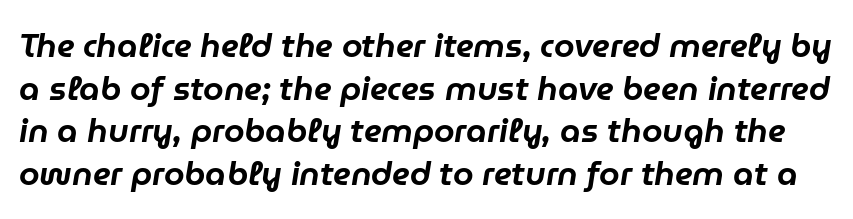
{"italic": "yes", "lean": "right", "slant_degrees": 9, "width": "normal", "stroke_contrast": "low", "x_height": "medium", "monospaced": "no", "underline": "no", "line_spacing": "normal", "line_spacing_ratio": 1.29, "letter_spacing": "normal", "letter_spacing_em": 0.0, "glyph_px": 33}
